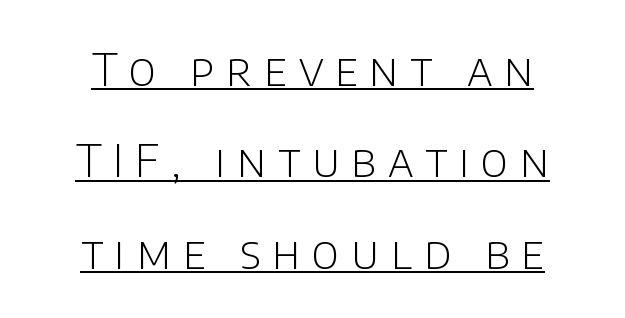
{"serif": "no", "italic": "no", "bold": "no", "weight": "light", "width": "normal", "stroke_contrast": "low", "x_height": "large", "monospaced": "no", "underline": "yes", "align": "center", "line_spacing": "loose", "line_spacing_ratio": 2.03, "letter_spacing": "wide", "letter_spacing_em": 0.26, "glyph_px": 45}
